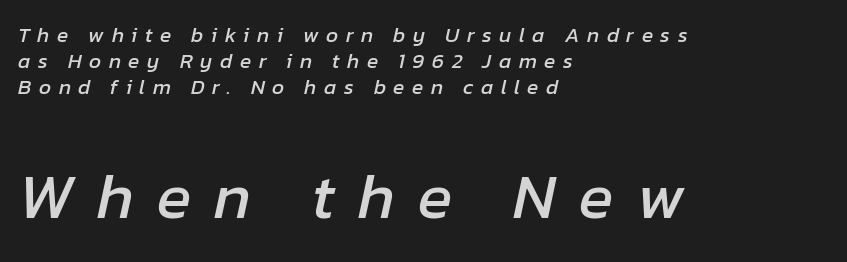
Do the characters align in a grid? No, the font is proportional. You can tell it's italic because the verticals aren't actually vertical. Where is the straight margin? On the left. Plain, unruled lines of type.
